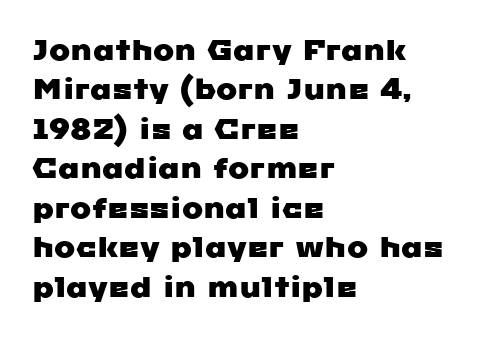
{"serif": "no", "width": "wide", "stroke_contrast": "low", "x_height": "medium", "monospaced": "no", "underline": "no", "align": "left", "line_spacing": "normal", "line_spacing_ratio": 1.41, "letter_spacing": "normal", "letter_spacing_em": 0.0, "glyph_px": 28}
